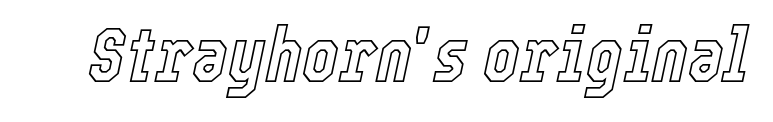
Q: Is the text italic (slanted)? A: Yes, it leans right by about 12 degrees.
Q: Is the text underlined? A: No.
Q: Is the spacing between letters normal or unusually wide? A: Normal.
Q: Width (condensed, normal, or wide)? A: Condensed.
Q: x-height? A: Medium.
Q: Monospaced? A: No.
